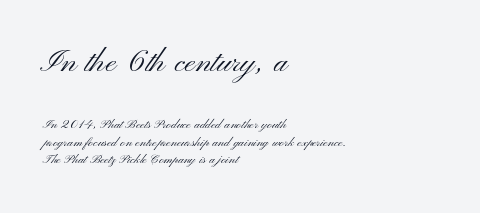
Think of a printed novel: that variable character pitch is what you see here. The first block has been scaled up relative to the second. No letter is thick-stroked: the sample isn't bold. Honestly, there is no underline to notice here at all.
